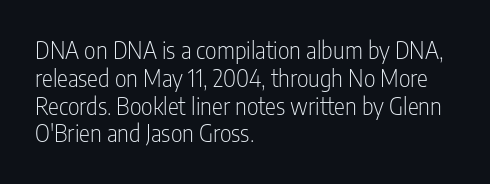
Q: Is the text bold? A: No.
Q: Is the text italic (slanted)? A: No, it is upright.
Q: Is the text underlined? A: No.
Q: How is the paragraph aligned? A: Left-aligned.
Q: Is the spacing between letters normal or unusually wide? A: Normal.
